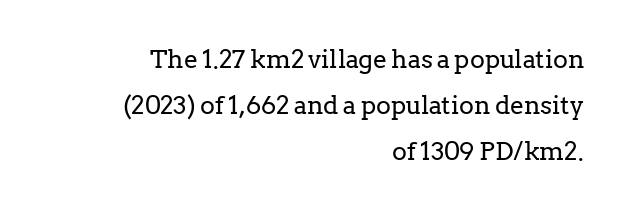
{"italic": "no", "bold": "no", "underline": "no", "align": "right", "line_spacing_ratio": 1.85, "letter_spacing": "normal", "letter_spacing_em": 0.0, "glyph_px": 25}
